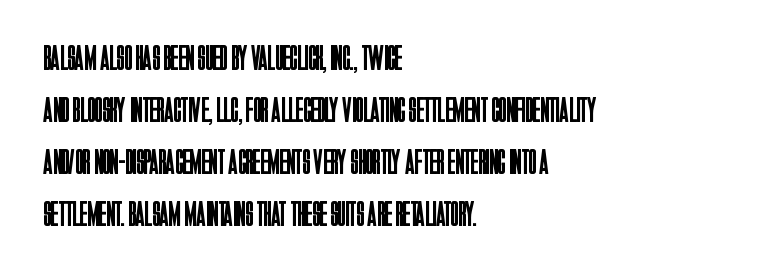
The image shows 35 px regular-weight, condensed sans-serif type, upright; set left-aligned, normal line spacing (1.49x), normal letter spacing, not underlined; low stroke contrast and a large x-height.
